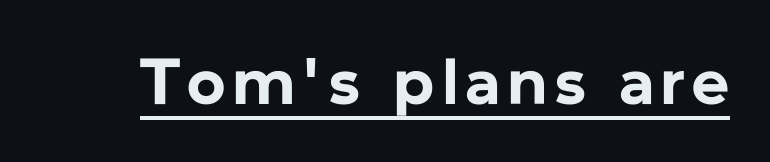
{"serif": "no", "italic": "no", "bold": "yes", "weight": "bold", "width": "normal", "stroke_contrast": "low", "x_height": "medium", "monospaced": "no", "underline": "yes", "glyph_px": 65}
